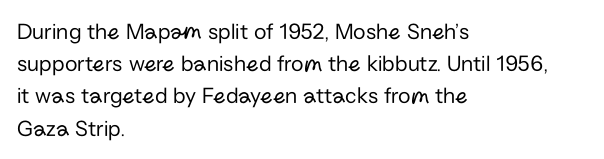
Q: Is the text bold? A: No.
Q: Is the text italic (slanted)? A: No, it is upright.
Q: Is the text underlined? A: No.
Q: How is the paragraph aligned? A: Left-aligned.
Q: Is the spacing between letters normal or unusually wide? A: Normal.
Q: Is the spacing between lines tight, normal or loose? A: Normal.
